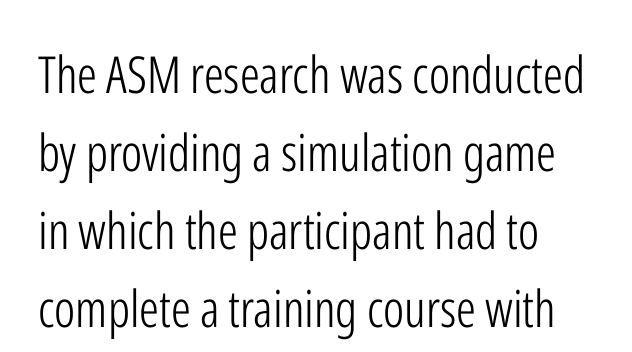
The block of text has a typical density, with ordinary space between rows. Posture: upright roman. Unbolded letterforms with no extra heft. Is this a fixed-width face? No — the glyphs have proportional, varying widths. Type without underlining. Standard letterfit; no display-style spreading of the glyphs.
